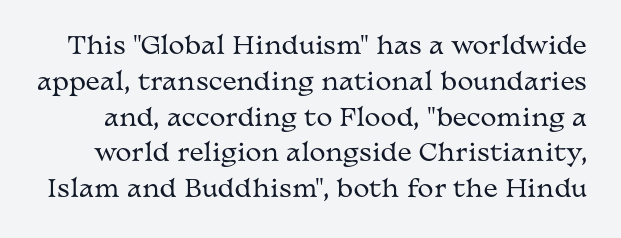
The image shows 24 px text type, upright; set normal line spacing (1.49x), normal letter spacing, not underlined.
